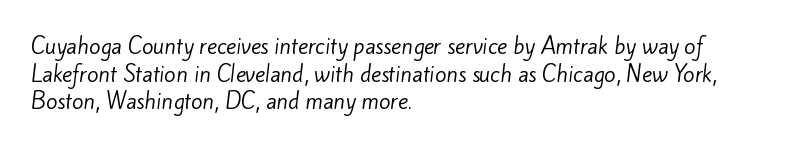
The image shows 21 px text type; set left-aligned, normal line spacing (1.31x), normal letter spacing, not underlined.
